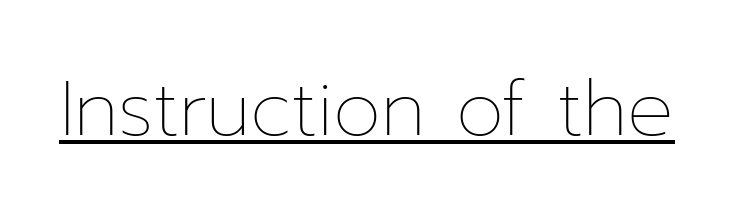
Q: Is the text bold? A: No.
Q: Is the text italic (slanted)? A: No, it is upright.
Q: Is the text underlined? A: Yes.
Q: Is the spacing between letters normal or unusually wide? A: Normal.
Q: Width (condensed, normal, or wide)? A: Normal.
Q: Stroke contrast? A: Low.
Q: x-height? A: Medium.
Q: Monospaced? A: No.
